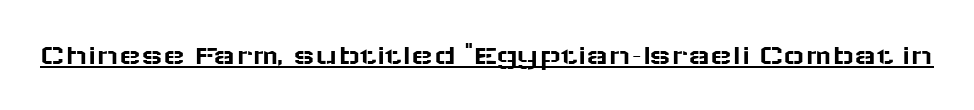
The image shows 29 px wide sans-serif type, upright; set normal letter spacing, underlined; low stroke contrast and a medium x-height.
